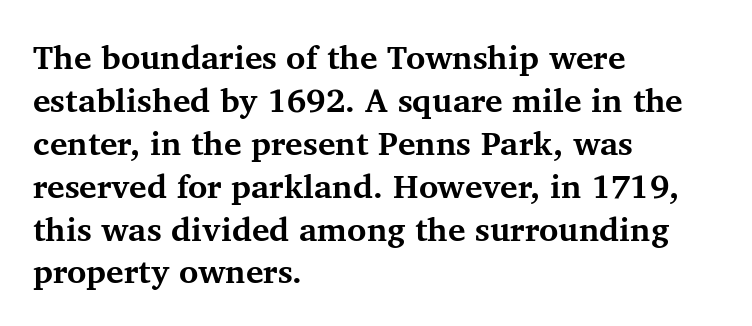
This sample has the flowing, uneven cadence of proportional lettering. Compared with a centered layout, this one pins lines to the left instead. Little horizontal feet cap the strokes, marking this as serif type. Unmarked baselines from the first word to the last. A typesetter would call this zero additional tracking. Set as a true bold cut, around the 700 mark.
